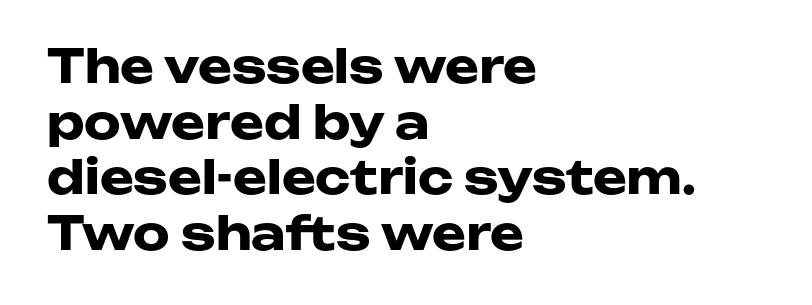
Q: Is the text bold? A: Yes.
Q: Is the text italic (slanted)? A: No, it is upright.
Q: Is the typeface a serif or a sans-serif typeface? A: Sans-serif.
Q: Is the text underlined? A: No.
Q: How is the paragraph aligned? A: Left-aligned.
Q: Is the spacing between letters normal or unusually wide? A: Normal.
Q: Width (condensed, normal, or wide)? A: Wide.
Q: Stroke contrast? A: Low.
Q: x-height? A: Medium.
Q: Monospaced? A: No.
